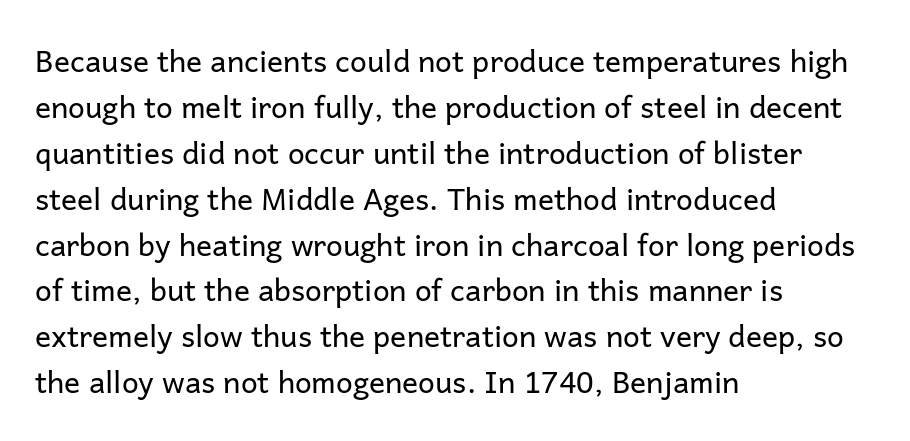
The block of text has a typical density, with ordinary space between rows. A typesetter would call this proportional, since set widths differ per character. Standard letterfit; no display-style spreading of the glyphs. This rendering employs a face without finishing strokes, i.e., a sans-serif. Every stem runs plumb, perpendicular to the baseline.
